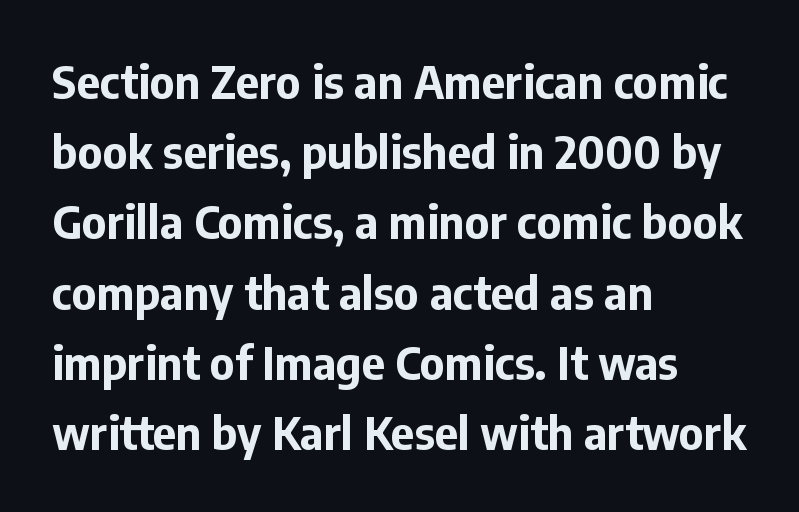
Rows of type keep a routine distance in the vertical direction. Vertical strokes here are truly vertical. Spacing between characters is what you'd get straight out of the box. Is the block centered? No — it sits flush against the left margin. Proportional: the letters do not fall into vertical columns. A sans-serif font was chosen for this passage.
